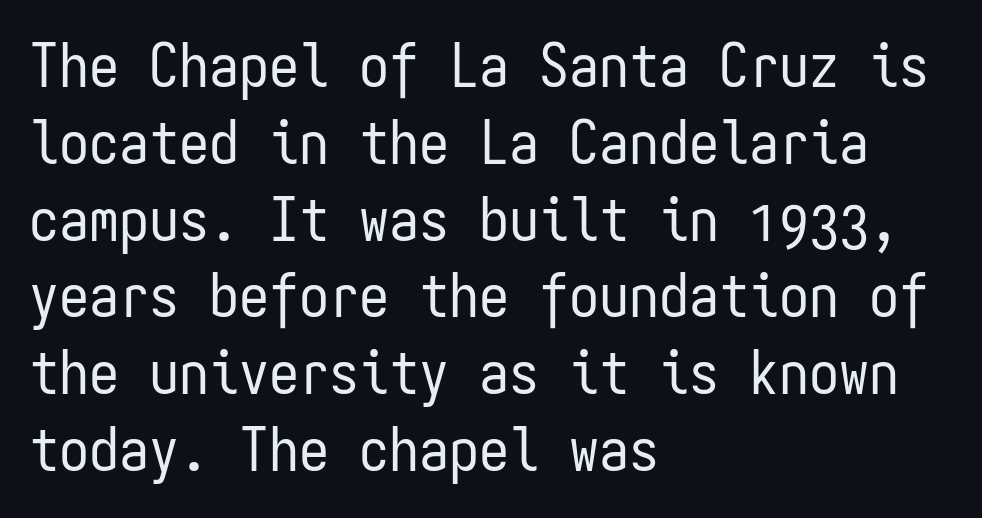
The characters display no serif detailing; their extremities are plain. These lines were composed using upright roman letters. The lines are quadded left. You could count columns in this text — the font is strictly monospaced. Just letters on the line, the space beneath them empty. Students, observe: this is what conventionally led text looks like.
